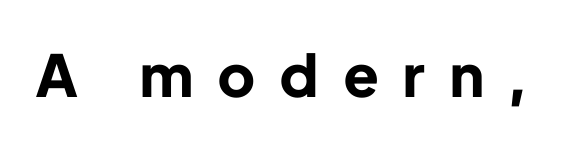
The horizontal fit of the characters is loose and conspicuously gappy. Decoration check: the copy has no underline. The lettering stays uniformly vertical, giving the passage a roman look. Looks like regular typesetting: each glyph gets only the width it needs. Strong, thick strokes mark this as bold type.
